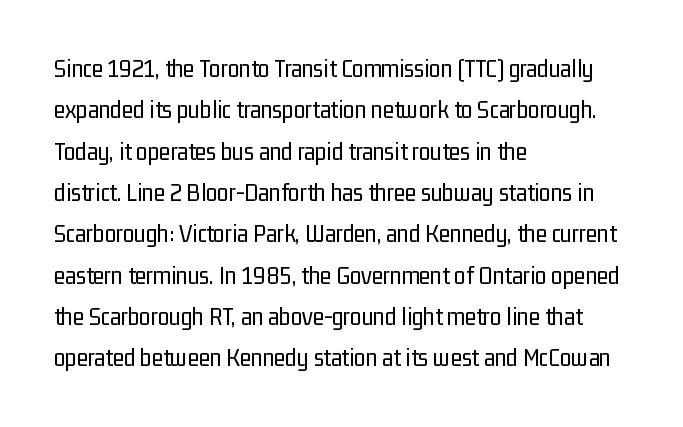
The image shows 26 px text type, upright; set left-aligned, normal line spacing (1.59x), normal letter spacing, not underlined.
